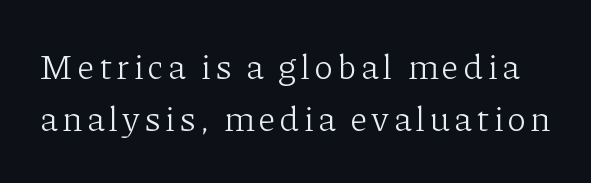
{"serif": "yes", "italic": "no", "bold": "no", "weight": "light", "width": "normal", "stroke_contrast": "low", "x_height": "medium", "monospaced": "no", "underline": "no", "line_spacing": "normal", "line_spacing_ratio": 1.49, "glyph_px": 35}
